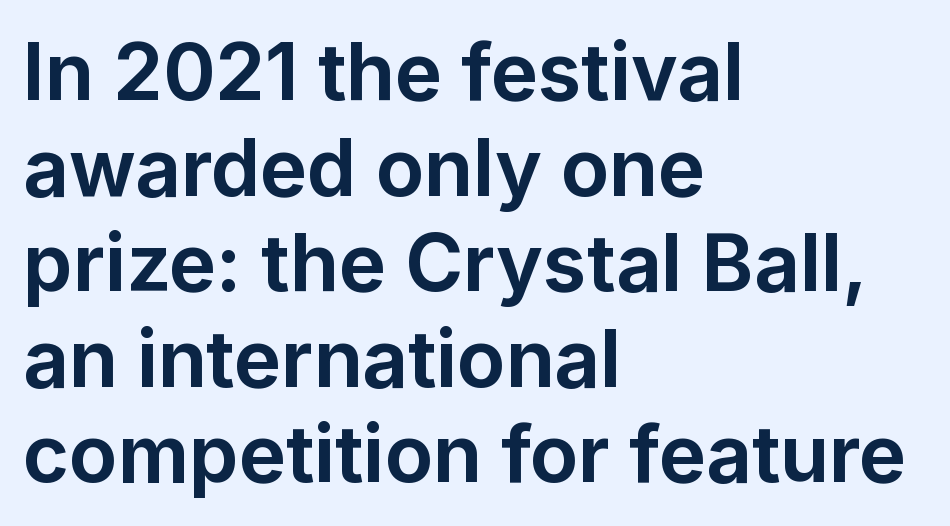
{"serif": "no", "italic": "no", "bold": "yes", "weight": "bold", "width": "normal", "stroke_contrast": "low", "x_height": "medium", "monospaced": "no", "underline": "no", "align": "left", "line_spacing_ratio": 1.21, "letter_spacing": "normal", "letter_spacing_em": 0.0, "glyph_px": 79}
